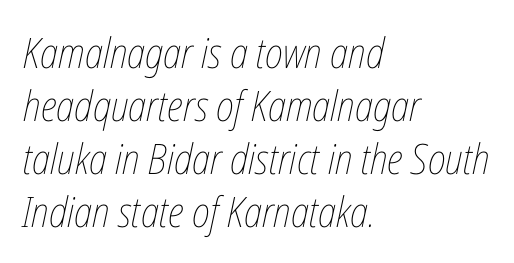
{"italic": "yes", "lean": "right", "slant_degrees": 12, "bold": "no", "weight": "thin", "width": "condensed", "stroke_contrast": "low", "x_height": "medium", "monospaced": "no", "underline": "no", "align": "left", "line_spacing": "normal", "line_spacing_ratio": 1.26, "letter_spacing": "normal", "letter_spacing_em": 0.0, "glyph_px": 42}
